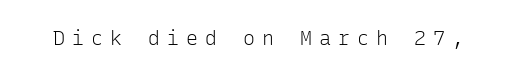
Q: Is the text bold? A: No.
Q: Is the text italic (slanted)? A: No, it is upright.
Q: Is the text underlined? A: No.
Q: Is the spacing between letters normal or unusually wide? A: Unusually wide.
